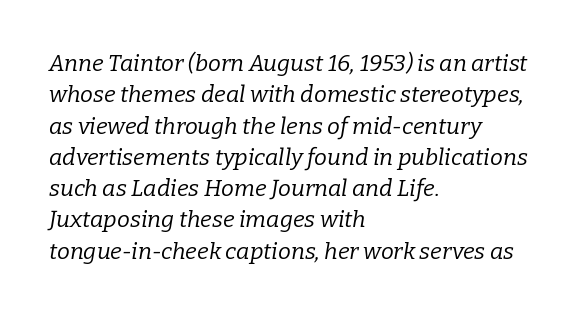
{"italic": "yes", "lean": "right", "slant_degrees": 9, "bold": "no", "underline": "no", "align": "left", "line_spacing": "normal", "line_spacing_ratio": 1.36, "letter_spacing": "normal", "letter_spacing_em": 0.0, "glyph_px": 23}
